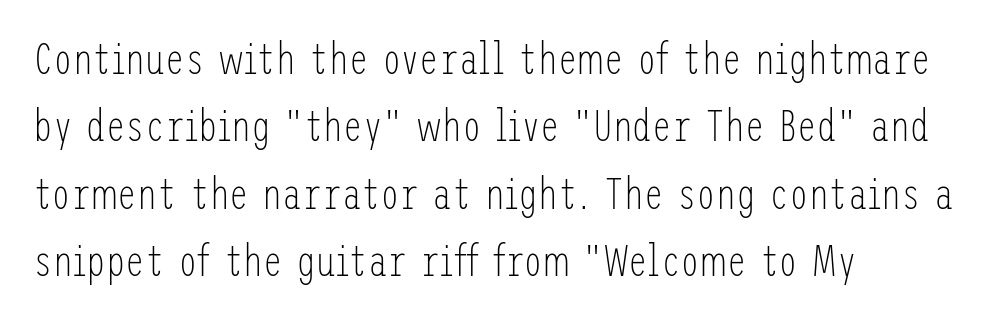
This sample is left-justified, so line endings fall wherever the words run out. A clean baseline with only descenders dipping below it. Counters stay open thanks to moderate or lighter strokes. Line spacing here is normal.
